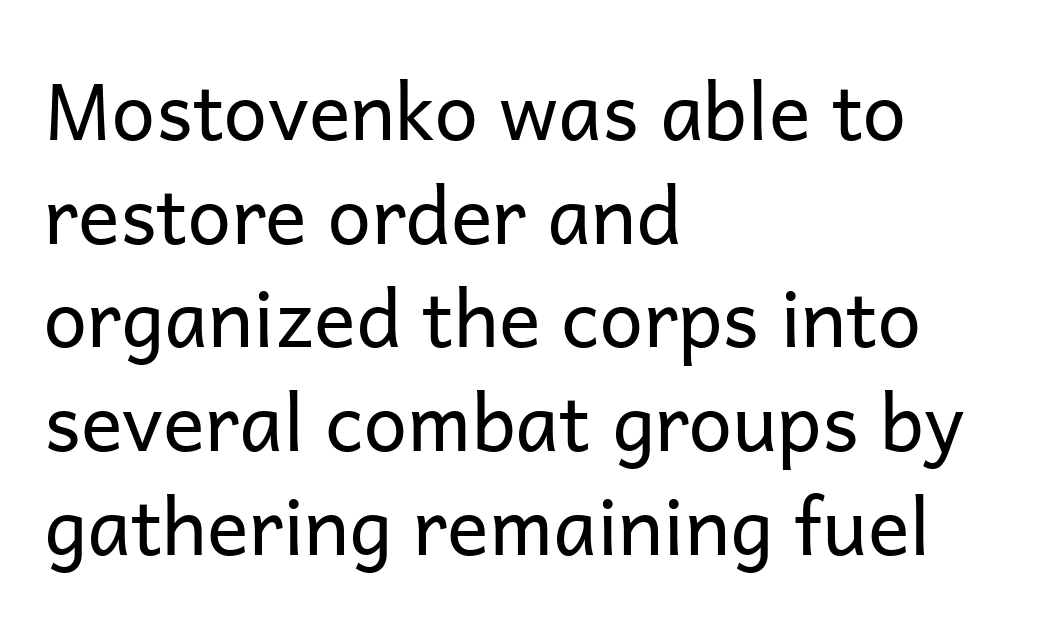
Examine the stroke ends and you'll find no serifs. Here the glyphs are tracked normally, forming tight word shapes. Think of a printed novel: that variable character pitch is what you see here. Vertical stems look standard width or narrower in stroke. The leading is moderate, giving the passage an even texture.
